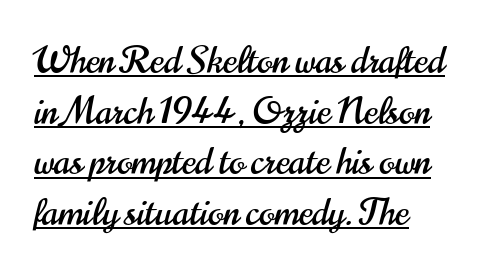
{"serif": "no", "width": "condensed", "stroke_contrast": "high", "x_height": "small", "monospaced": "no", "underline": "yes", "align": "left", "line_spacing": "normal", "line_spacing_ratio": 1.37, "letter_spacing": "normal", "letter_spacing_em": 0.0, "glyph_px": 37}
